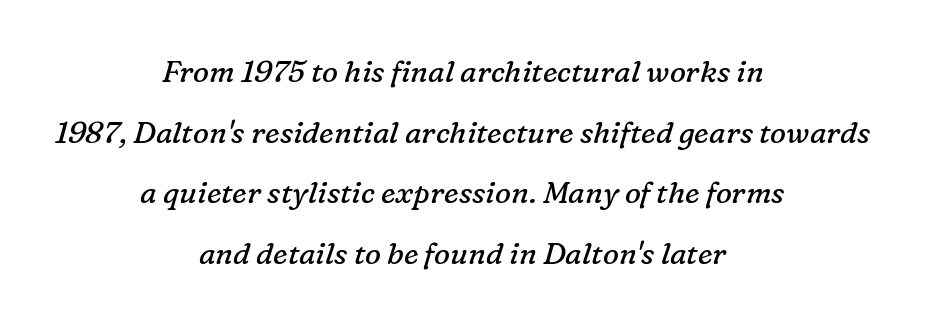
The typography opts for an oblique posture over an upright one. Each stroke keeps to a modest, everyday thickness or less. Rows of type keep a wide berth in the vertical direction. Is this a fixed-width face? No — the glyphs have proportional, varying widths. The horizontal fit of the characters is conventional and even. Unlike a clean sans, this face finishes its strokes with serifs.
